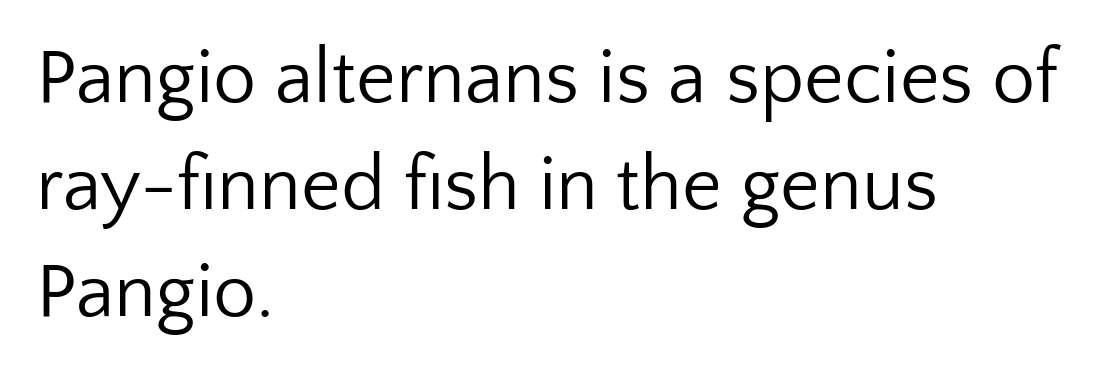
Q: Is the text bold? A: No.
Q: Is the text italic (slanted)? A: No, it is upright.
Q: Is the typeface a serif or a sans-serif typeface? A: Sans-serif.
Q: Is the text underlined? A: No.
Q: How is the paragraph aligned? A: Left-aligned.
Q: Is the spacing between letters normal or unusually wide? A: Normal.
Q: Is the spacing between lines tight, normal or loose? A: Normal.
Q: Width (condensed, normal, or wide)? A: Normal.
Q: Stroke contrast? A: Low.
Q: x-height? A: Medium.
Q: Monospaced? A: No.
